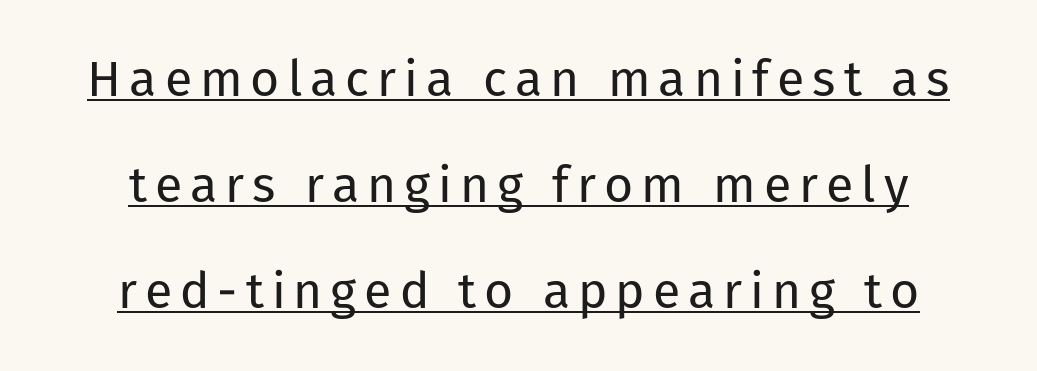
The image shows 50 px regular-weight sans-serif type, upright; set loose line spacing (2.12x), underlined; low stroke contrast and a medium x-height.
